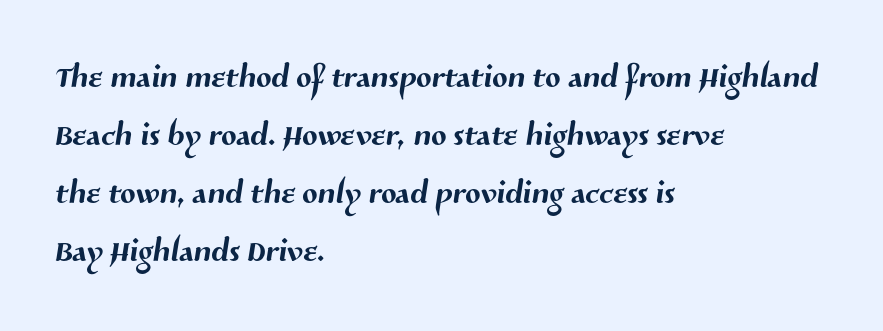
The image shows 45 px sans-serif type; set left-aligned, normal line spacing (1.29x), normal letter spacing, not underlined; medium stroke contrast and a medium x-height.
